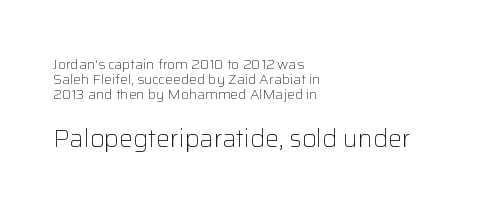
Is there any slant? The stems are plumb. Default kerning and tracking; the words read as compact shapes. Quick note: underline off. The face used here appears at its bigger size in the lower chunk.
